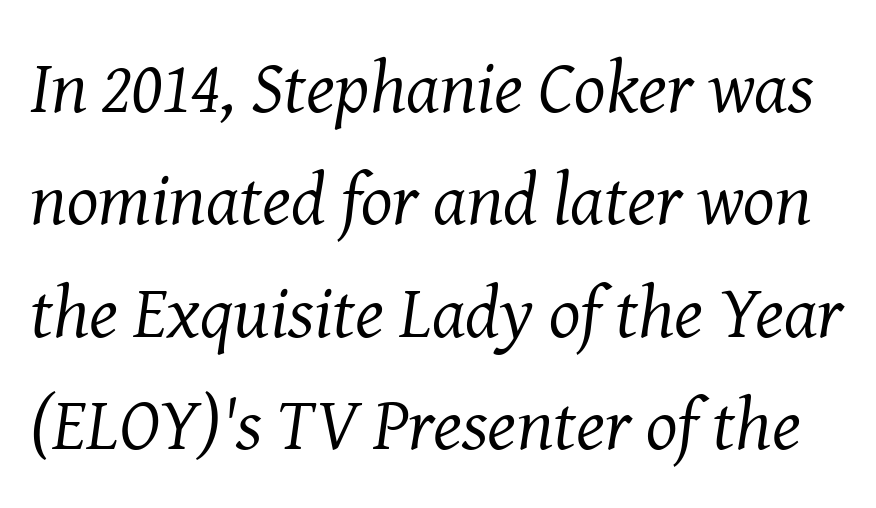
The image shows 74 px regular-weight serif type, italic (leaning right); set normal line spacing (1.52x), normal letter spacing, not underlined; medium stroke contrast and a medium x-height.
